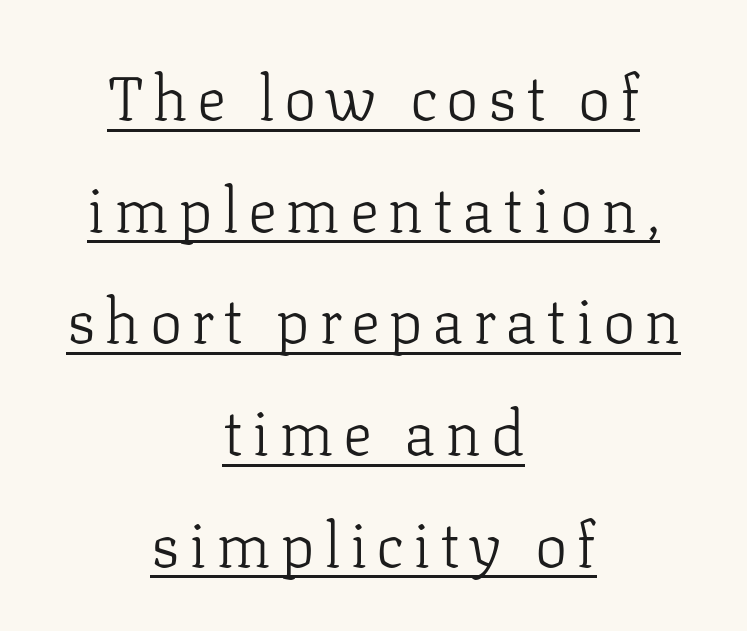
Ink coverage per letter is moderate at most. If you folded the block vertically in half, each line would mirror itself in length. Looks like regular typesetting: each glyph gets only the width it needs. The rendering shows small feet on the letterforms — a serif design. Unlike italic type, these characters show no tilt at all.
